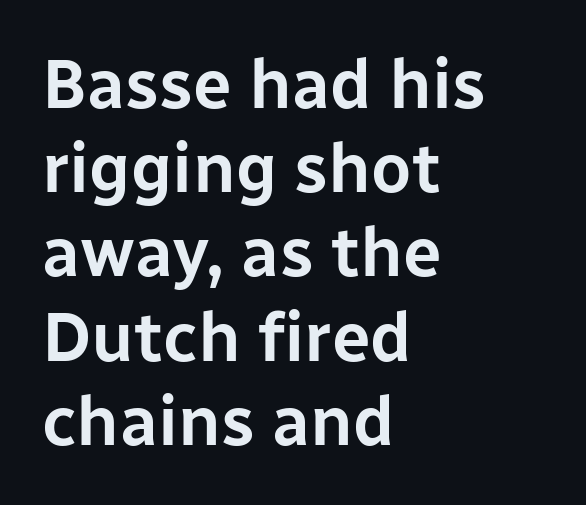
Q: Is the text italic (slanted)? A: No, it is upright.
Q: Is the typeface a serif or a sans-serif typeface? A: Sans-serif.
Q: Is the text underlined? A: No.
Q: How is the paragraph aligned? A: Left-aligned.
Q: Is the spacing between letters normal or unusually wide? A: Normal.
Q: Width (condensed, normal, or wide)? A: Normal.
Q: Stroke contrast? A: Low.
Q: x-height? A: Medium.
Q: Monospaced? A: No.
